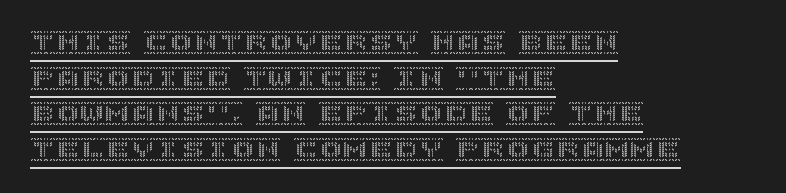
The image shows 25 px text type, upright; set left-aligned, normal line spacing (1.43x), normal letter spacing, underlined.
